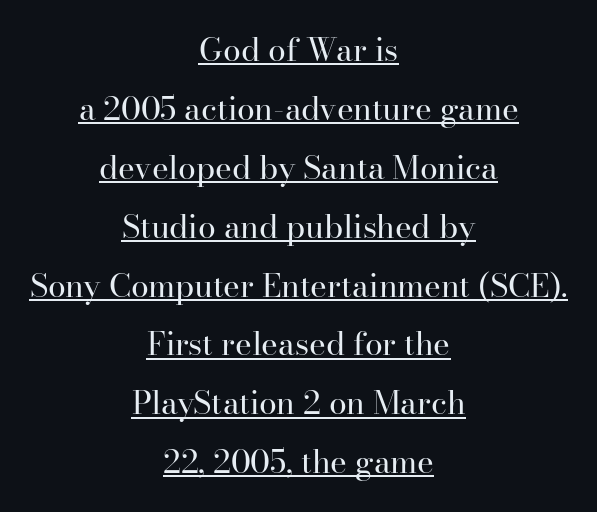
{"serif": "yes", "italic": "no", "bold": "no", "weight": "regular", "width": "normal", "stroke_contrast": "high", "x_height": "small", "monospaced": "no", "underline": "yes", "align": "center", "line_spacing_ratio": 1.84, "letter_spacing": "normal", "letter_spacing_em": 0.0, "glyph_px": 32}
